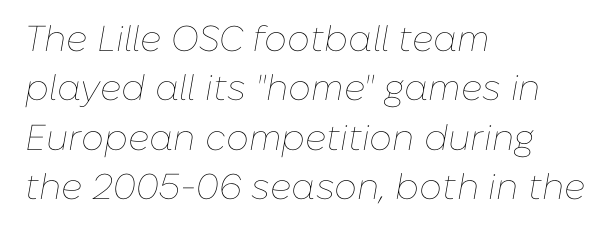
Does the lettering tilt? It does — this is italic. The text block is weighted toward the left margin, trailing off unevenly rightward. Nobody drew a line under any word here. Students, observe: this is what conventionally led text looks like. The passage shown is not bold in any degree.
